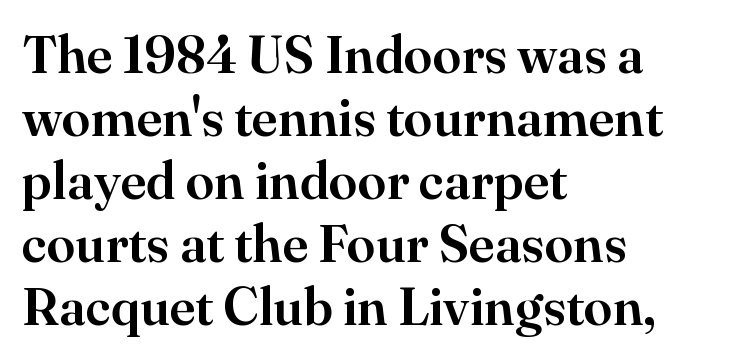
Glance below the letters and you will spot only blank space. Upright lettering throughout. Is this a fixed-width face? No — the glyphs have proportional, varying widths. The font family rendered here belongs to the serif group. The setting favours the left margin, as ordinary paragraphs usually do.
